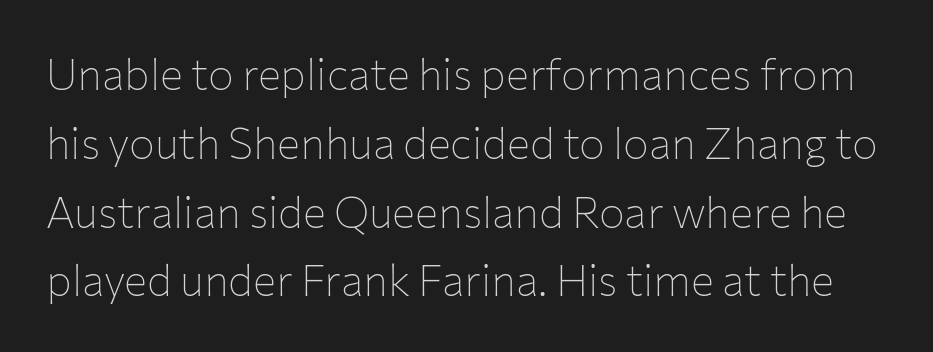
{"serif": "no", "italic": "no", "bold": "no", "weight": "thin", "width": "normal", "stroke_contrast": "low", "x_height": "medium", "monospaced": "no", "underline": "no", "line_spacing": "normal", "line_spacing_ratio": 1.6, "letter_spacing": "normal", "letter_spacing_em": 0.0, "glyph_px": 43}
